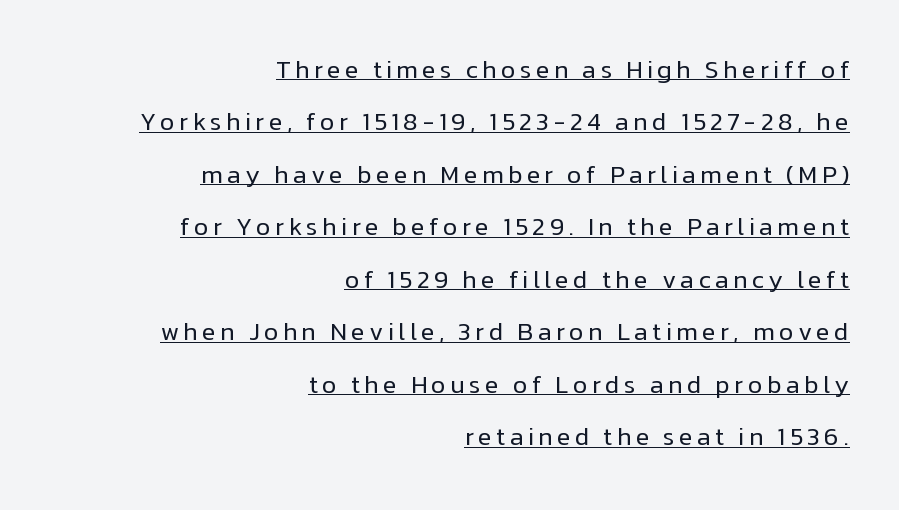
Every stem runs plumb, perpendicular to the baseline. Weight: in the light-to-regular range. This rendering uses right alignment, leaving the left contour irregular. Looks like someone drew a line under every word here.
